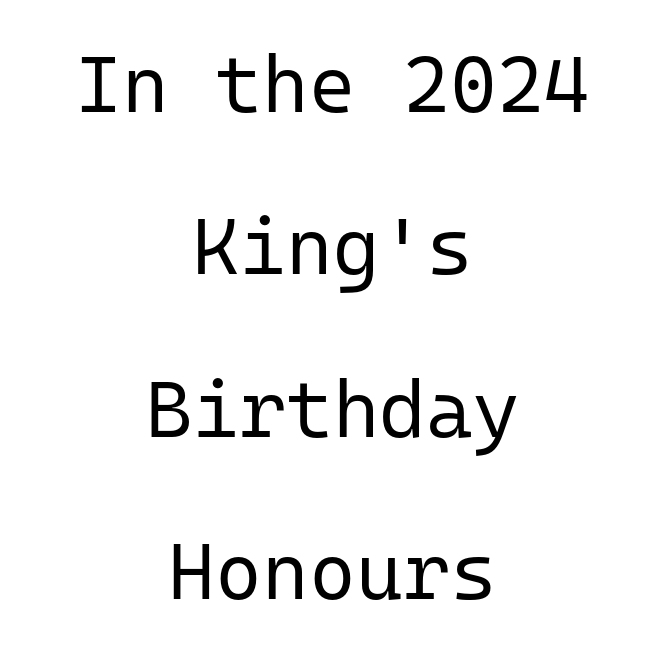
The image shows 80 px regular-weight sans-serif type, upright, monospaced; set centered, loose line spacing (2.03x), normal letter spacing, not underlined; low stroke contrast and a medium x-height.
